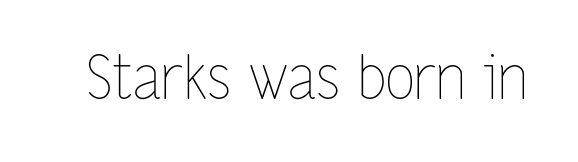
{"italic": "no", "bold": "no", "weight": "thin", "width": "condensed", "stroke_contrast": "low", "x_height": "medium", "monospaced": "no", "underline": "no", "letter_spacing": "normal", "letter_spacing_em": 0.0, "glyph_px": 60}
